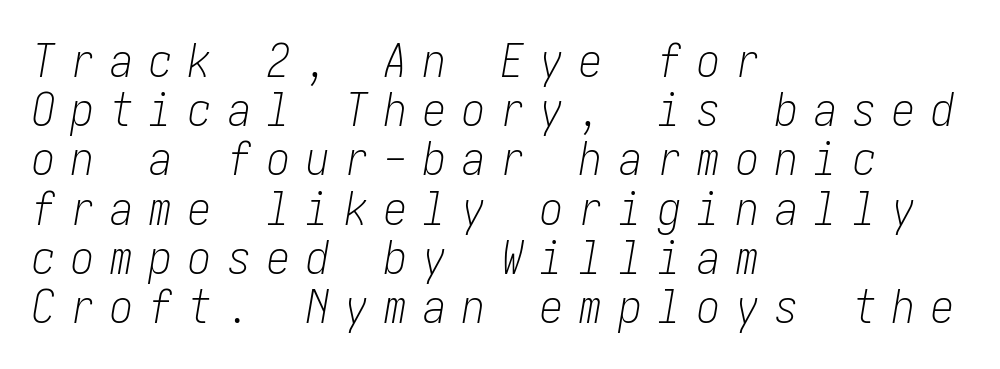
The image shows 46 px light, condensed type, italic (leaning right); set left-aligned, tight line spacing (1.07x), unusually wide letter spacing (+0.35 em), not underlined; low stroke contrast and a medium x-height.
